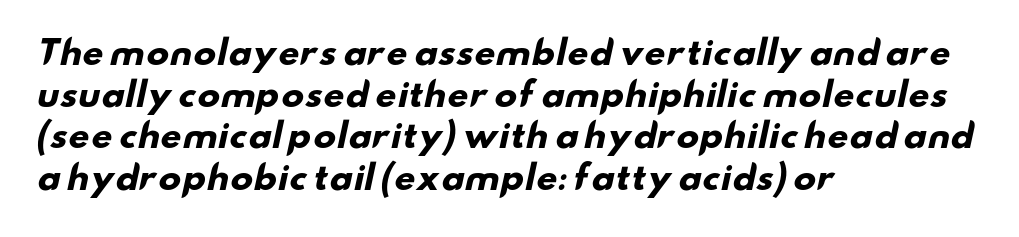
The image shows 33 px heavy, wide sans-serif type; set left-aligned, normal line spacing (1.26x), normal letter spacing, not underlined; low stroke contrast and a small x-height.
